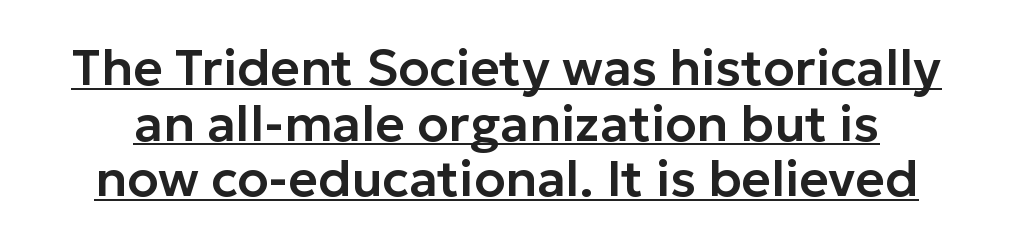
Characters remain perfectly vertical along every line. Quick note: interline space is minimal. Serifs: no, the terminals of the letterforms are clean. The specimen includes a rule beneath the text block's lines. These lines keep a tight, regular rhythm from letter to letter.
